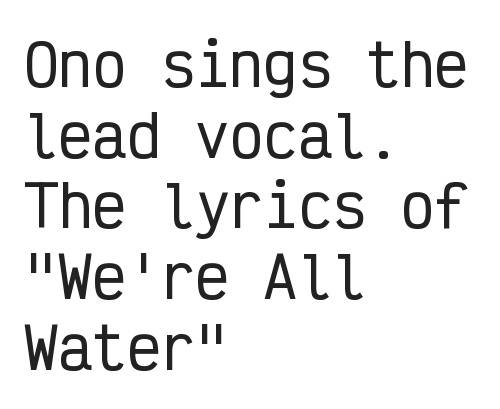
Q: Is the text italic (slanted)? A: No, it is upright.
Q: Is the typeface a serif or a sans-serif typeface? A: Sans-serif.
Q: Is the text underlined? A: No.
Q: How is the paragraph aligned? A: Left-aligned.
Q: Is the spacing between letters normal or unusually wide? A: Normal.
Q: Width (condensed, normal, or wide)? A: Condensed.
Q: Stroke contrast? A: Low.
Q: x-height? A: Medium.
Q: Monospaced? A: Yes.
